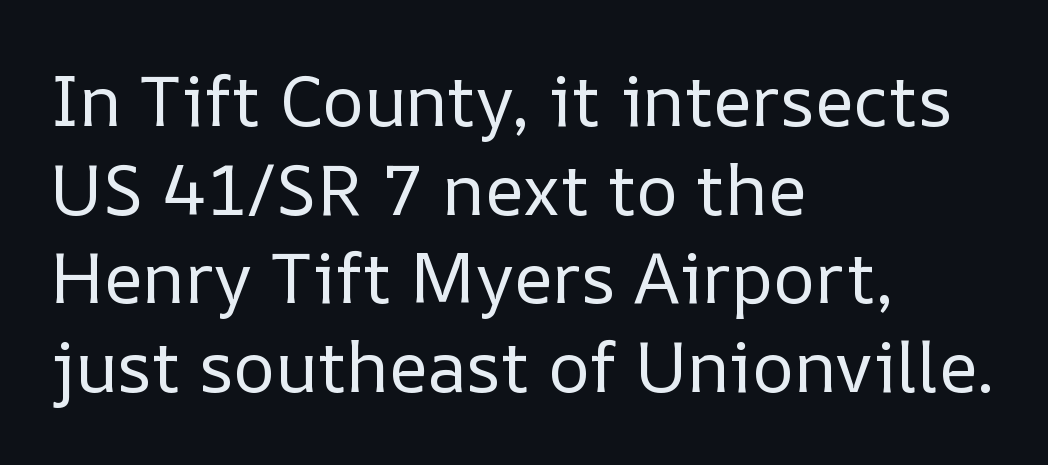
{"italic": "no", "bold": "no", "weight": "regular", "width": "normal", "stroke_contrast": "low", "x_height": "medium", "monospaced": "no", "underline": "no", "align": "left", "line_spacing": "normal", "line_spacing_ratio": 1.25, "letter_spacing": "normal", "letter_spacing_em": 0.0, "glyph_px": 71}
